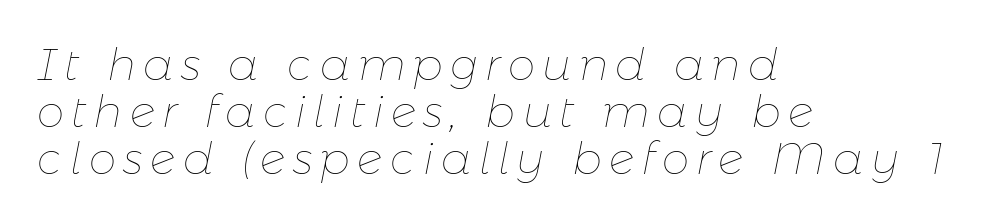
{"italic": "yes", "lean": "right", "slant_degrees": 11, "bold": "no", "weight": "thin", "width": "normal", "stroke_contrast": "low", "x_height": "medium", "monospaced": "no", "underline": "no", "align": "left", "line_spacing": "tight", "line_spacing_ratio": 1.07, "glyph_px": 44}
